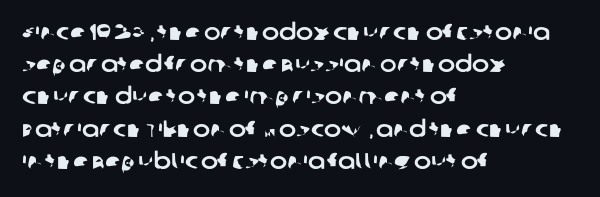
In terms of letterspacing, this is plain default setting. Unmarked baselines from the first word to the last. Every row of glyphs begins at an identical x-position on the left. A normal amount of white space separates one row of letters from the next.
